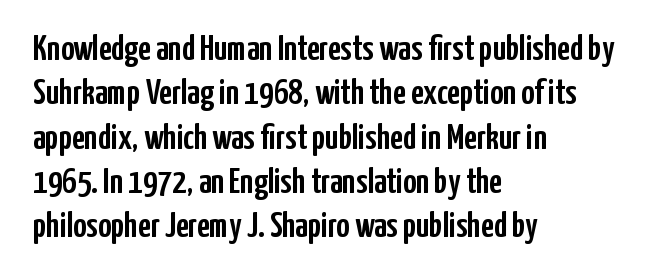
Which margin do the lines hug? The left one — the right edge is uneven. This is sans-serif lettering, the kind often seen on screens and signage. Posture: upright roman. Note the varied advance widths — an 'i' is clearly narrower than an 'm'. Students, note that the glyphs here touch the page at normal intervals.
